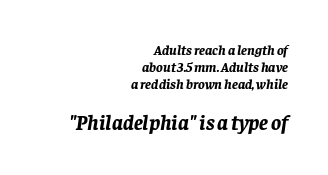
Q: Is the text bold? A: Yes.
Q: Is the text italic (slanted)? A: Yes, it leans right by about 8 degrees.
Q: Is the text underlined? A: No.
Q: How is the paragraph aligned? A: Right-aligned.
Q: Is the spacing between letters normal or unusually wide? A: Normal.
Q: Which block of text is set in a larger size, the first (top) or the second (bottom)? A: The second (bottom) one.
